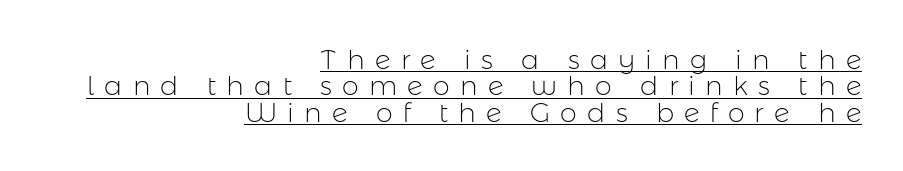
Q: Is the text bold? A: No.
Q: Is the text italic (slanted)? A: No, it is upright.
Q: Is the text underlined? A: Yes.
Q: How is the paragraph aligned? A: Right-aligned.
Q: Is the spacing between letters normal or unusually wide? A: Unusually wide.
Q: Is the spacing between lines tight, normal or loose? A: Tight.
